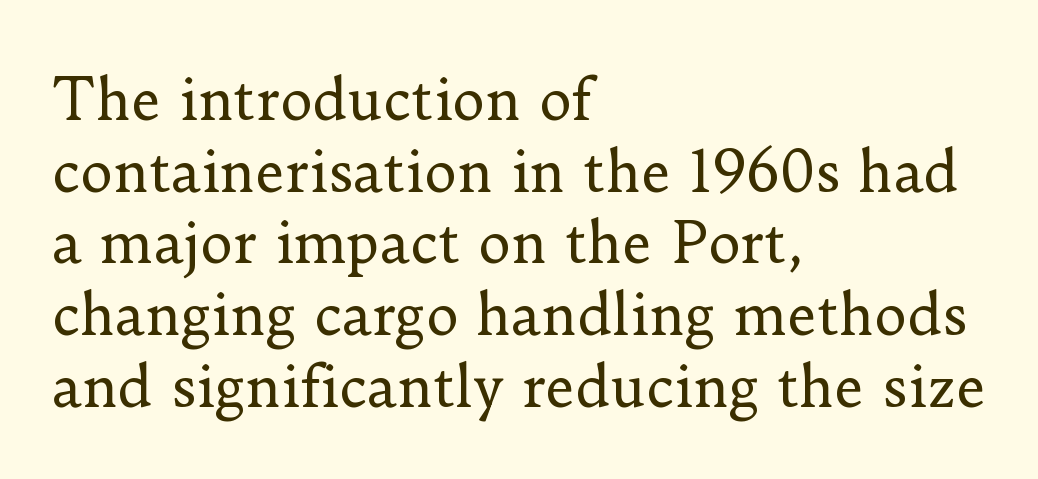
Q: Is the text bold? A: No.
Q: Is the text italic (slanted)? A: No, it is upright.
Q: Is the typeface a serif or a sans-serif typeface? A: Serif.
Q: Is the text underlined? A: No.
Q: How is the paragraph aligned? A: Left-aligned.
Q: Is the spacing between letters normal or unusually wide? A: Normal.
Q: Is the spacing between lines tight, normal or loose? A: Normal.
Q: Width (condensed, normal, or wide)? A: Normal.
Q: Stroke contrast? A: Low.
Q: x-height? A: Small.
Q: Monospaced? A: No.
